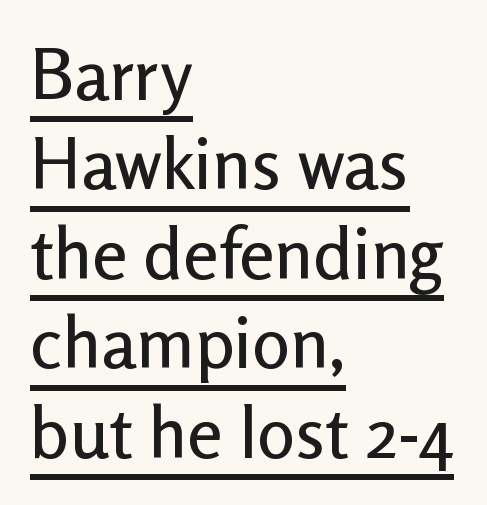
Q: Is the text italic (slanted)? A: No, it is upright.
Q: Is the typeface a serif or a sans-serif typeface? A: Sans-serif.
Q: Is the text underlined? A: Yes.
Q: How is the paragraph aligned? A: Left-aligned.
Q: Is the spacing between letters normal or unusually wide? A: Normal.
Q: Is the spacing between lines tight, normal or loose? A: Normal.
Q: Width (condensed, normal, or wide)? A: Normal.
Q: Stroke contrast? A: Low.
Q: x-height? A: Medium.
Q: Monospaced? A: No.
